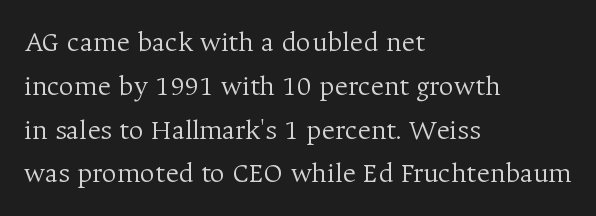
The glyphs are unaccompanied by any horizontal stroke below them. Each letter keeps its own natural width here, so spacing adapts to shape. The designer went with a serif here, giving each stem small feet. This sample uses plain, unmodified letter spacing. A typesetter would call this leading conventional body-copy spacing.
